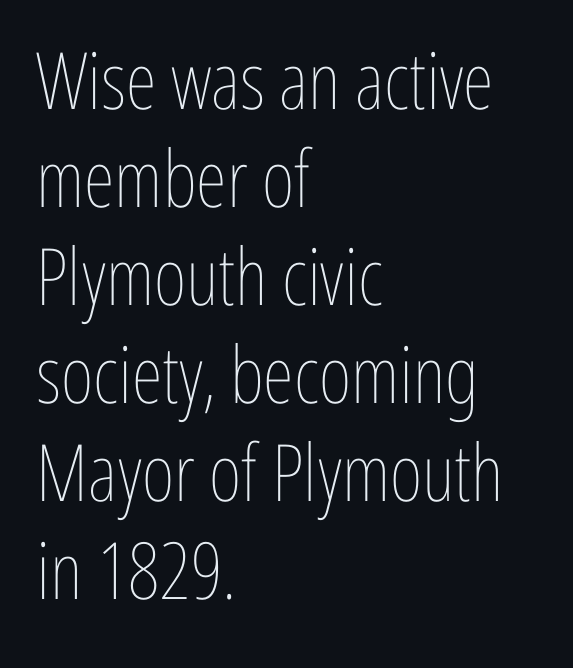
You could not count columns in this text — the font is proportionally spaced. The gap between lines stays unmarked. How are the letters spaced? Ordinarily, with no added tracking. Bold? No — there's no thickening of the strokes.
